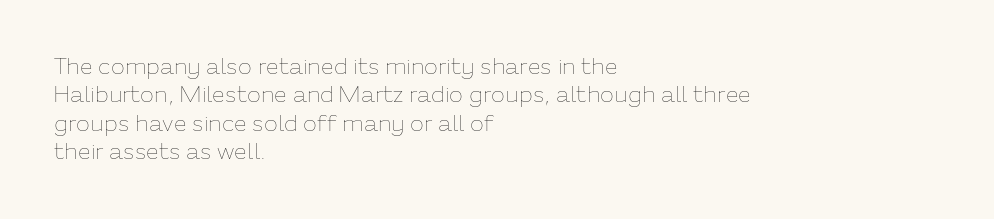
The image shows 23 px text type, upright; set left-aligned, line spacing 1.23x, normal letter spacing, not underlined.
